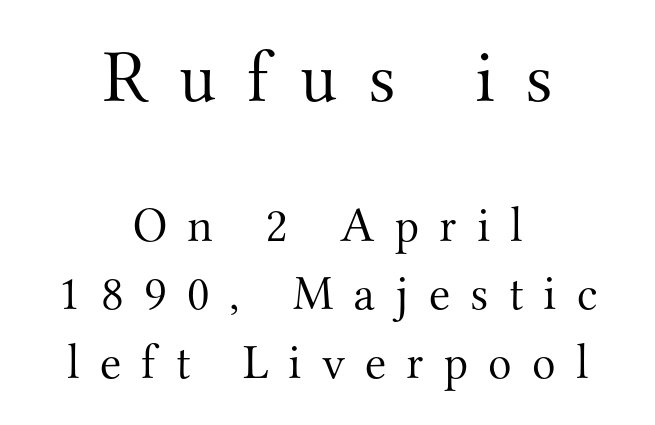
The glyphs in this specimen are seriffed. A clean baseline with only descenders dipping below it. Every row of glyphs is offset so its center matches the block's center. The letters advance in unequal steps, a hallmark of proportional type. The gaps between neighbouring characters are conspicuously large.
